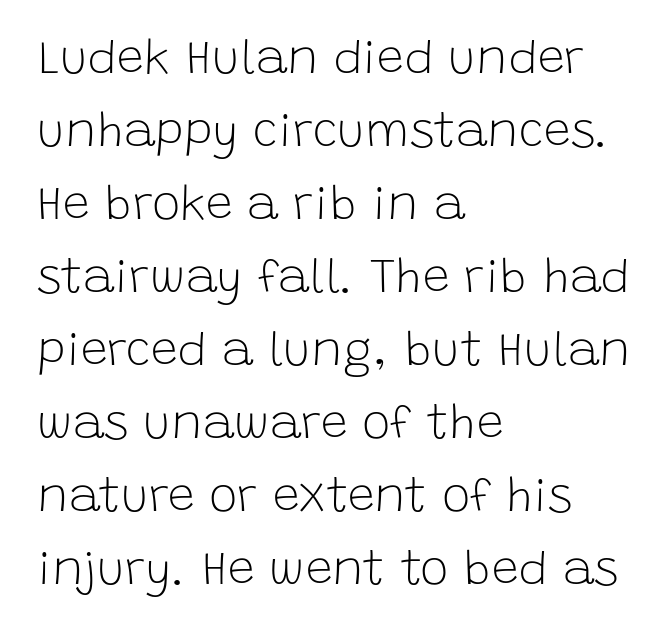
Honestly, there is no underline to notice here at all. Alignment: flush left. Varying glyph widths throughout — classic text-font behaviour. No letter is thick-stroked: the sample isn't bold. These lines keep a tight, regular rhythm from letter to letter. The face used here is a sans, in the tradition of grotesques and geometrics.
